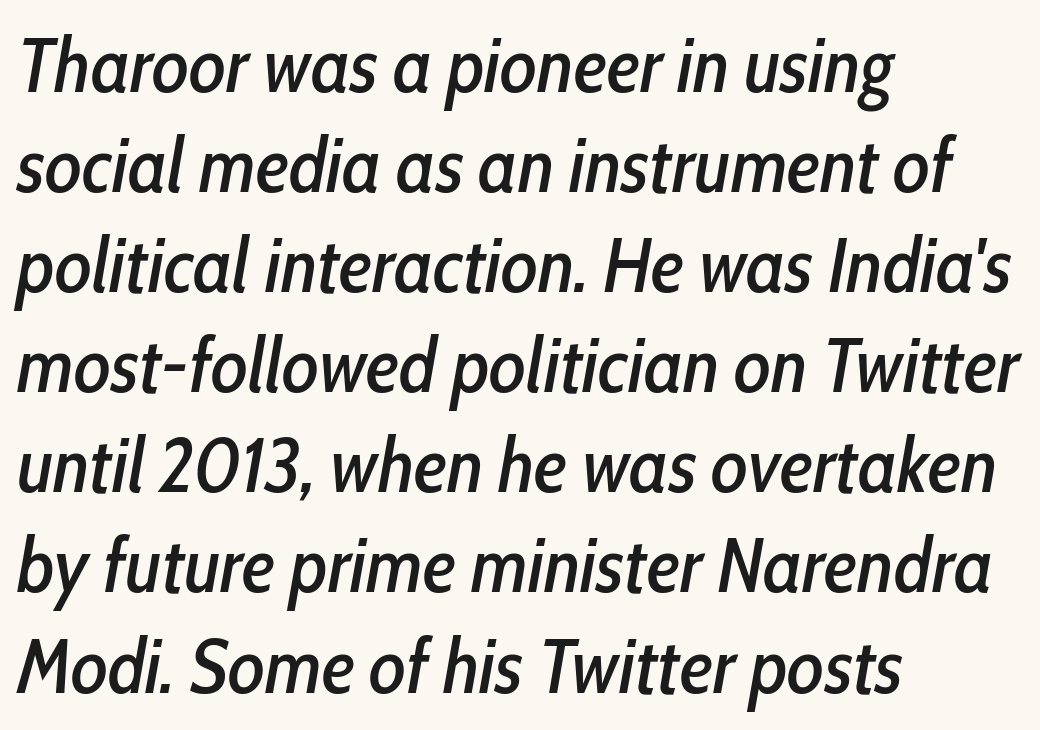
Line beginnings align vertically; line endings do not. The passage shown is typed in a proportional face where columns would drift. Posture: slanted. Whoever set this chose a conventional vertical rhythm. Descender tails drop into unmarked territory.
